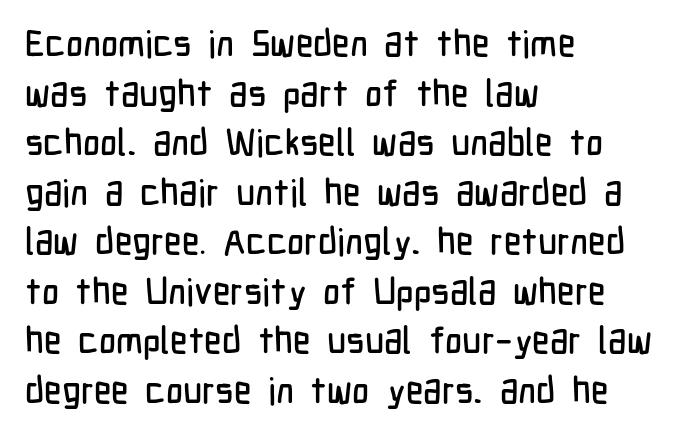
In terms of letterspacing, this is plain default setting. Type without underlining. Think of a printed novel: that variable character pitch is what you see here. Unlike italic type, these characters show no tilt at all. Successive baselines arrive at the customary interval.
